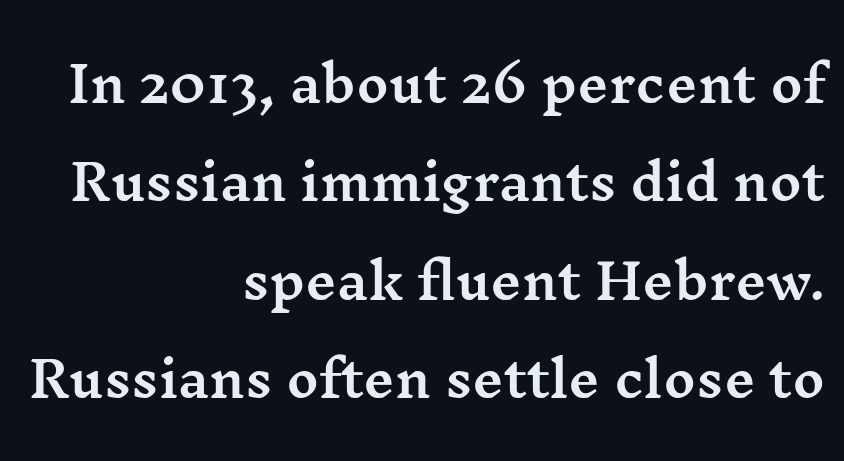
The image shows 49 px wide serif type, upright; set right-aligned, loose line spacing (2.01x), normal letter spacing, not underlined; medium stroke contrast and a medium x-height.
